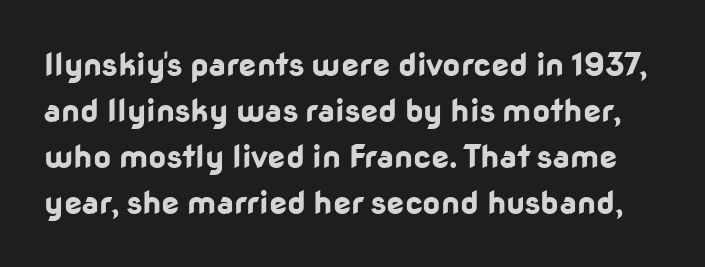
The image shows 32 px bold sans-serif type, upright; set normal line spacing (1.44x), normal letter spacing, not underlined; low stroke contrast and a medium x-height.
